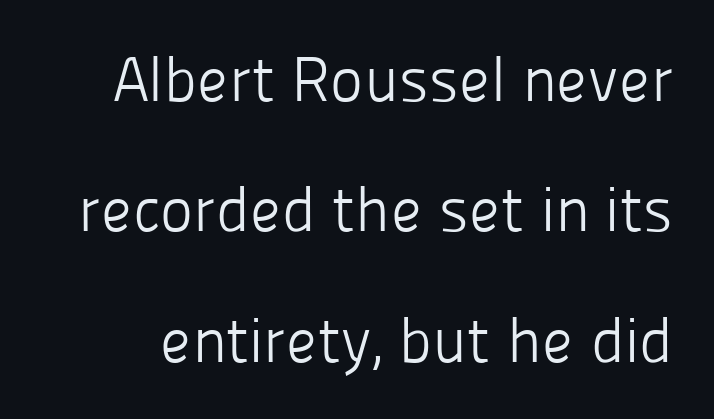
The typesetting does not lean heavy: it is not bold. The rendering uses a large line-height, opening up the rows. Unmarked baselines from the first word to the last. Type style note: lacks serifs. Is there any slant? The stems are plumb. Is this a fixed-width face? No — the glyphs have proportional, varying widths.
